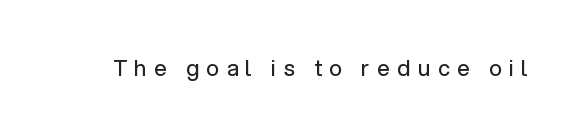
The image shows 22 px text type, upright; set unusually wide letter spacing (+0.34 em), not underlined.
